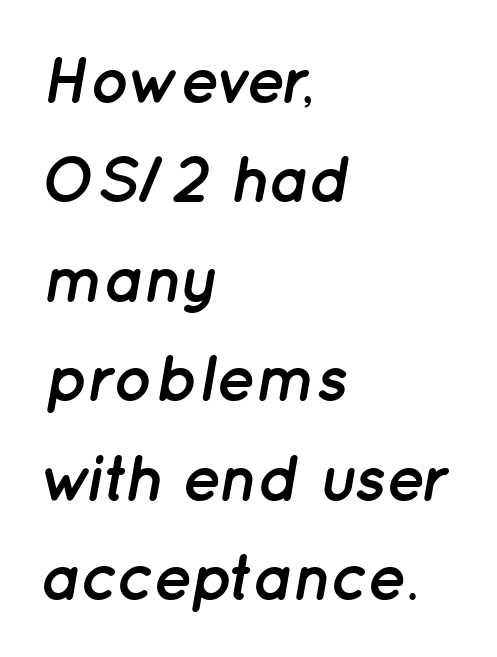
{"italic": "yes", "lean": "right", "slant_degrees": 12, "bold": "yes", "weight": "semibold", "width": "normal", "stroke_contrast": "low", "x_height": "medium", "monospaced": "no", "underline": "no", "align": "left", "line_spacing": "normal", "line_spacing_ratio": 1.53, "letter_spacing": "normal", "letter_spacing_em": 0.0, "glyph_px": 65}
